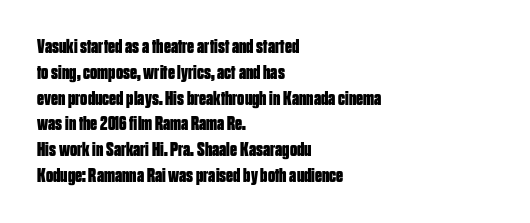
The image shows 20 px bold type, upright; set left-aligned, normal line spacing (1.29x), normal letter spacing, not underlined.
